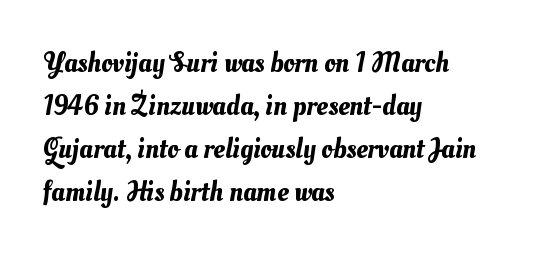
Descenders are the only things crossing below the line. What's the leading like? Ordinary, nothing unusual. Looks like regular typesetting: each glyph gets only the width it needs. Characters follow at the spacing the type designer built in. The lines in this sample share a left origin and differ only in where they stop.
